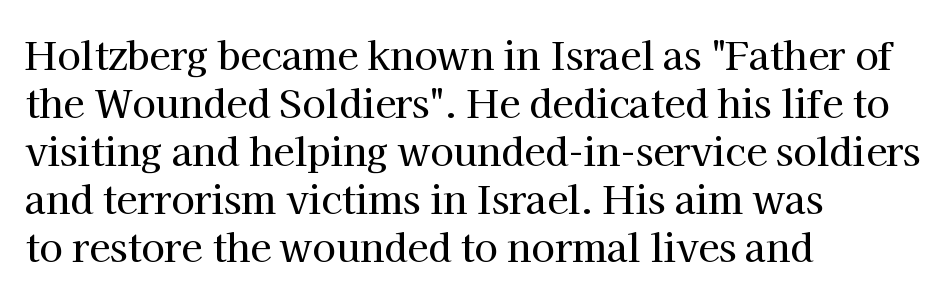
The image shows 38 px serif type, upright; set left-aligned, normal line spacing (1.26x), normal letter spacing, not underlined; high stroke contrast and a medium x-height.
